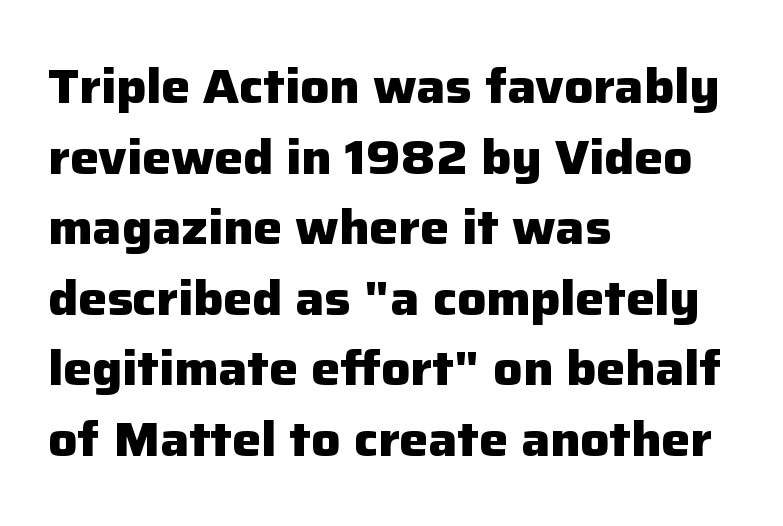
The type is set solid horizontally, with unmodified tracking. The ragged edge is on the right, which tells us the setting is flush left. Quick note: interline space is typical. A sans-serif font was chosen for this passage. Has an underline been added? It has not.
